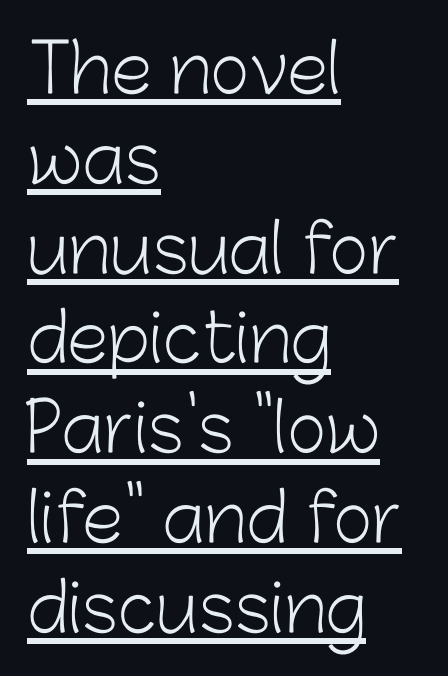
The image shows 67 px light sans-serif type, upright; set left-aligned, normal line spacing (1.34x), normal letter spacing, underlined; low stroke contrast and a medium x-height.
